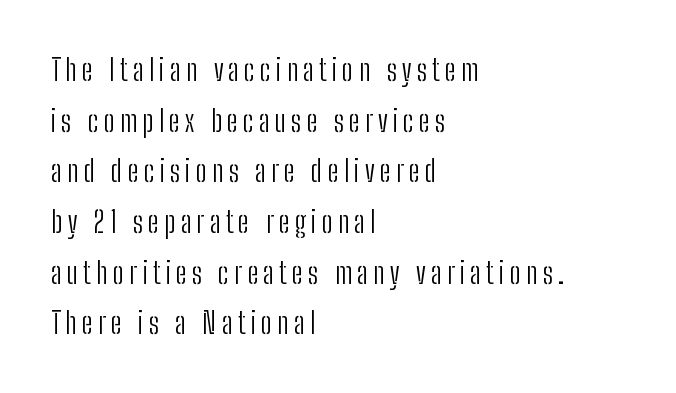
Do the characters align in a grid? No, the font is proportional. The axis of the letterforms is exactly vertical. Successive baselines arrive at the customary interval. Line starts are locked; line ends wander.
